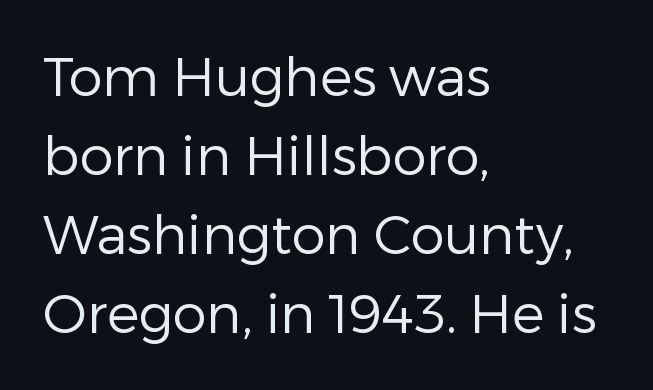
Q: Is the text bold? A: No.
Q: Is the text italic (slanted)? A: No, it is upright.
Q: Is the typeface a serif or a sans-serif typeface? A: Sans-serif.
Q: Is the text underlined? A: No.
Q: How is the paragraph aligned? A: Left-aligned.
Q: Is the spacing between letters normal or unusually wide? A: Normal.
Q: Is the spacing between lines tight, normal or loose? A: Normal.
Q: Width (condensed, normal, or wide)? A: Normal.
Q: Stroke contrast? A: Low.
Q: x-height? A: Medium.
Q: Monospaced? A: No.
